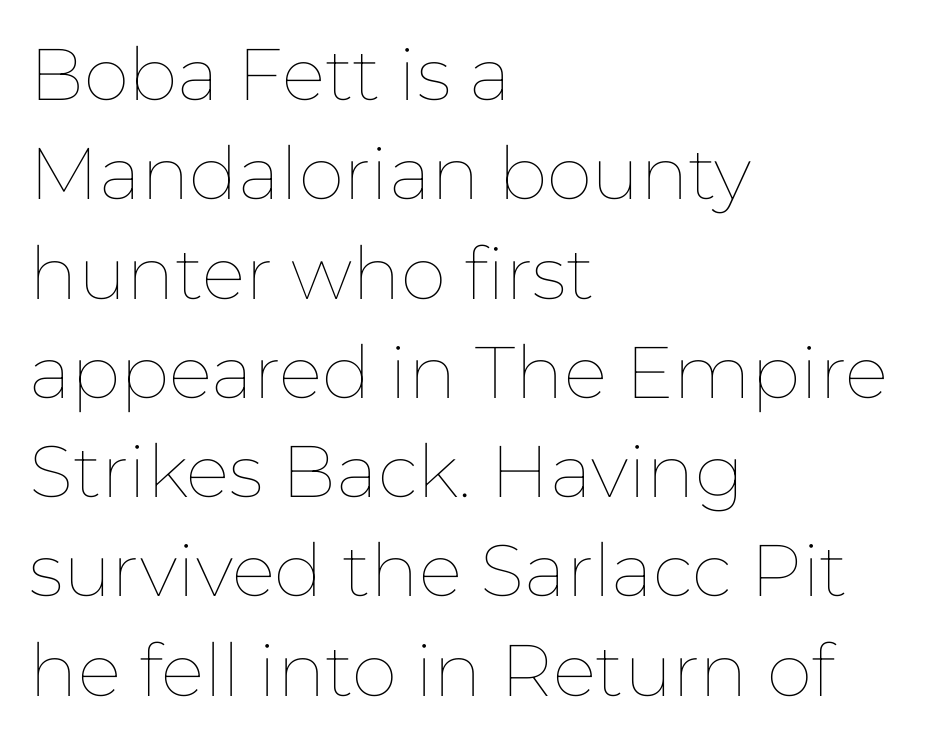
Q: Is the text bold? A: No.
Q: Is the text italic (slanted)? A: No, it is upright.
Q: Is the text underlined? A: No.
Q: How is the paragraph aligned? A: Left-aligned.
Q: Is the spacing between letters normal or unusually wide? A: Normal.
Q: Is the spacing between lines tight, normal or loose? A: Normal.
Q: Width (condensed, normal, or wide)? A: Normal.
Q: Stroke contrast? A: Low.
Q: x-height? A: Medium.
Q: Monospaced? A: No.
